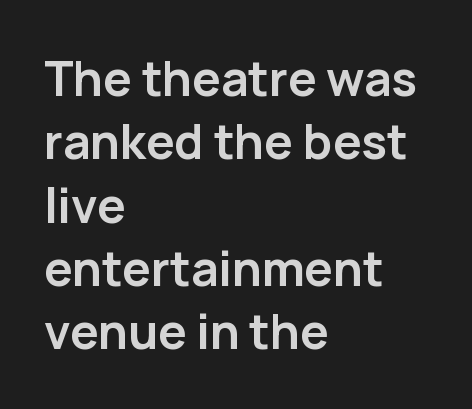
The zone under the glyphs is completely vacant. The rendering keeps characters at their native spacing. To sum up the face: it is a sans, with no serifs. The specimen reads as upright at a glance. Stroke thickness is high; the sample reads as a true bold. Is there much room between lines? A standard amount, neither cramped nor airy.
